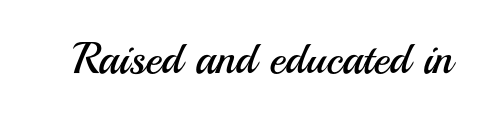
{"serif": "no", "bold": "no", "weight": "regular", "width": "normal", "stroke_contrast": "medium", "x_height": "small", "monospaced": "no", "underline": "no", "letter_spacing": "normal", "letter_spacing_em": 0.0, "glyph_px": 44}
